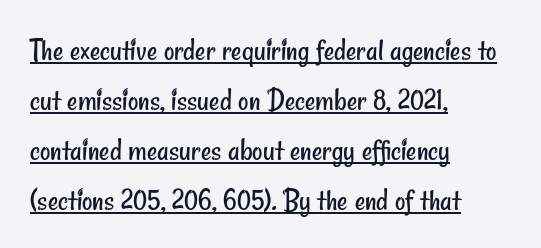
The image shows 32 px regular-weight, condensed sans-serif type; set left-aligned, normal line spacing (1.56x), normal letter spacing, underlined; low stroke contrast and a small x-height.
